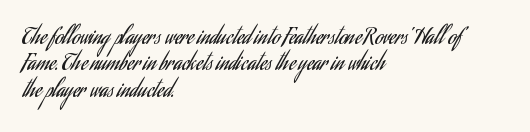
Underlining? Definitely not there. Heaviness? Minimal to ordinary, like unemphasized prose. Short note: letters normally spaced. Where is the straight margin? On the left.
